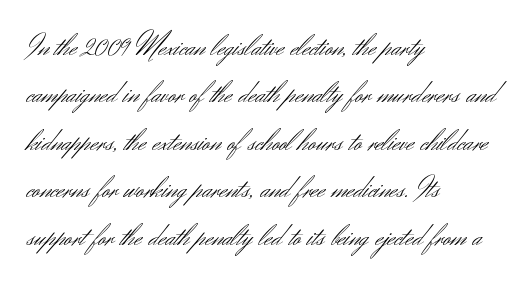
Q: Is the text bold? A: No.
Q: Is the text italic (slanted)? A: Yes.
Q: Is the typeface a serif or a sans-serif typeface? A: Sans-serif.
Q: Is the text underlined? A: No.
Q: How is the paragraph aligned? A: Left-aligned.
Q: Is the spacing between letters normal or unusually wide? A: Normal.
Q: Is the spacing between lines tight, normal or loose? A: Normal.
Q: Width (condensed, normal, or wide)? A: Normal.
Q: Stroke contrast? A: Medium.
Q: x-height? A: Small.
Q: Monospaced? A: No.
